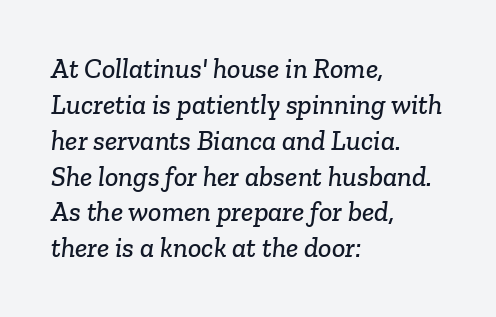
{"serif": "yes", "width": "normal", "stroke_contrast": "low", "x_height": "medium", "monospaced": "no", "underline": "no", "align": "left", "line_spacing": "normal", "line_spacing_ratio": 1.28, "letter_spacing": "normal", "letter_spacing_em": 0.0, "glyph_px": 28}
